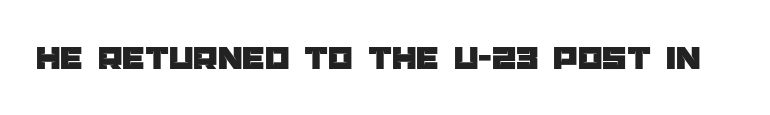
Q: Is the text italic (slanted)? A: No, it is upright.
Q: Is the typeface a serif or a sans-serif typeface? A: Sans-serif.
Q: Is the text underlined? A: No.
Q: Is the spacing between letters normal or unusually wide? A: Normal.
Q: Width (condensed, normal, or wide)? A: Normal.
Q: Stroke contrast? A: Low.
Q: x-height? A: Large.
Q: Monospaced? A: No.
